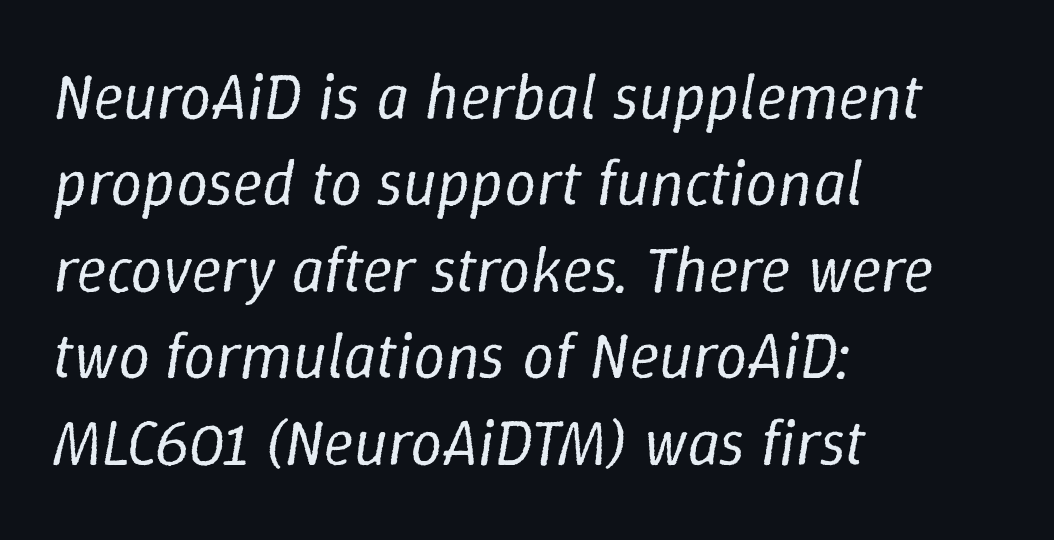
Q: Is the text bold? A: No.
Q: Is the text italic (slanted)? A: Yes, it leans right by about 9 degrees.
Q: Is the text underlined? A: No.
Q: How is the paragraph aligned? A: Left-aligned.
Q: Is the spacing between letters normal or unusually wide? A: Normal.
Q: Is the spacing between lines tight, normal or loose? A: Normal.
Q: Width (condensed, normal, or wide)? A: Normal.
Q: Stroke contrast? A: Low.
Q: x-height? A: Medium.
Q: Monospaced? A: No.
